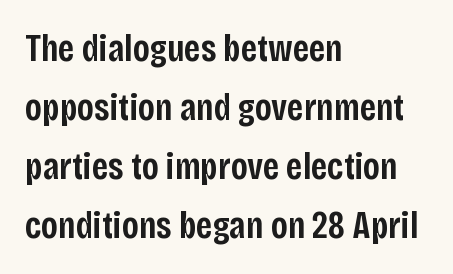
The image shows 38 px semibold, condensed sans-serif type, upright; set left-aligned, normal line spacing (1.55x), normal letter spacing, not underlined; low stroke contrast and a large x-height.
